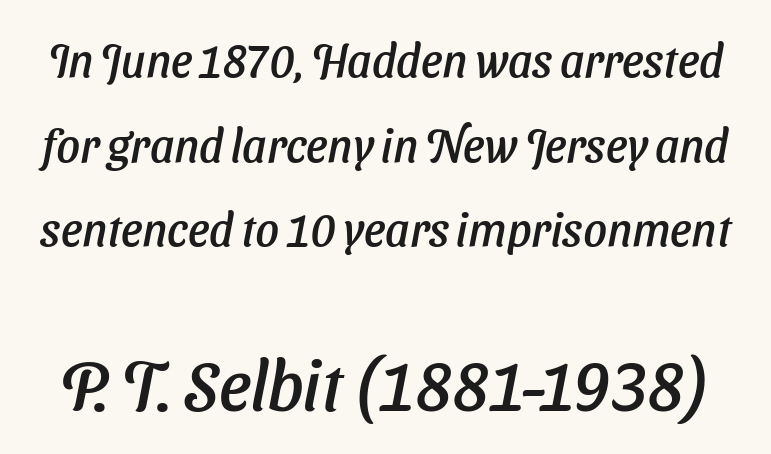
Q: Is the text italic (slanted)? A: Yes, it leans right by about 11 degrees.
Q: Is the text underlined? A: No.
Q: Is the spacing between letters normal or unusually wide? A: Normal.
Q: Which block of text is set in a larger size, the first (top) or the second (bottom)? A: The second (bottom) one.
Q: Width (condensed, normal, or wide)? A: Normal.
Q: Stroke contrast? A: Low.
Q: x-height? A: Medium.
Q: Monospaced? A: No.
